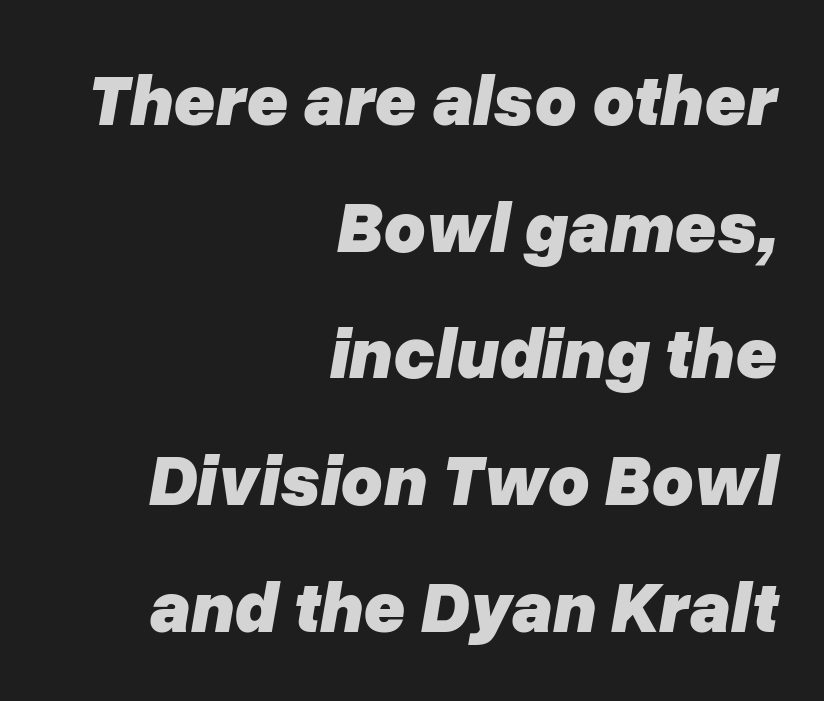
The image shows 72 px heavy type, italic (leaning right); set right-aligned, line spacing 1.76x, normal letter spacing, not underlined; low stroke contrast and a medium x-height.
